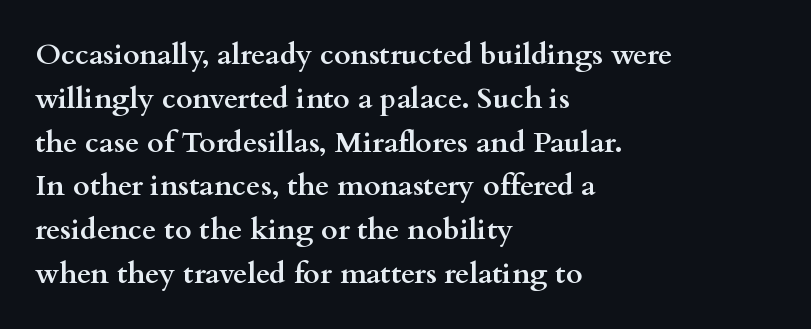
The image shows 29 px semibold, wide serif type, upright; set left-aligned, normal line spacing (1.51x), normal letter spacing, not underlined; medium stroke contrast and a small x-height.
